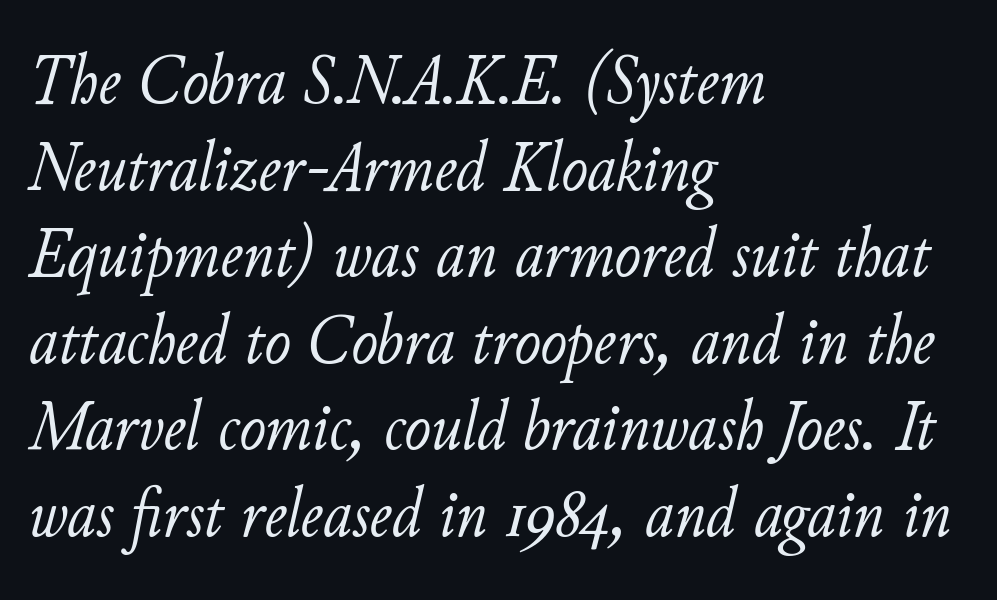
Emphasis-style slanted type is in use. A typesetter would call this proportional, since set widths differ per character. The compositor pushed each line to the left boundary. The type is set solid horizontally, with unmodified tracking. Underlining? Definitely not there.
